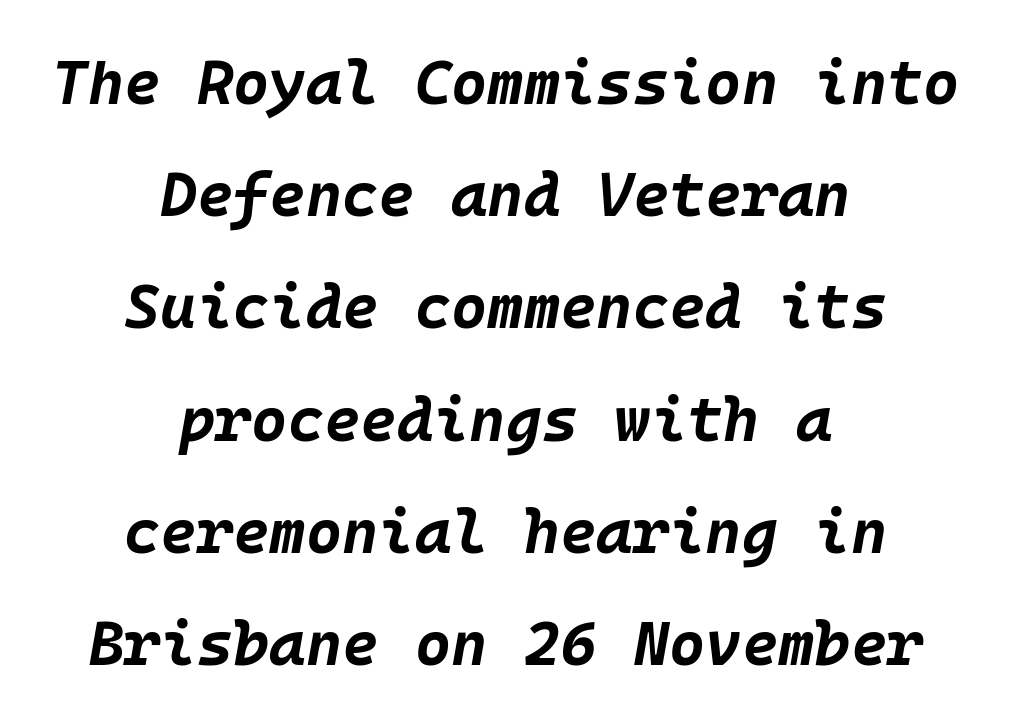
The image shows 62 px bold type, italic (leaning right); set centered, line spacing 1.81x, normal letter spacing, not underlined; low stroke contrast and a large x-height.
